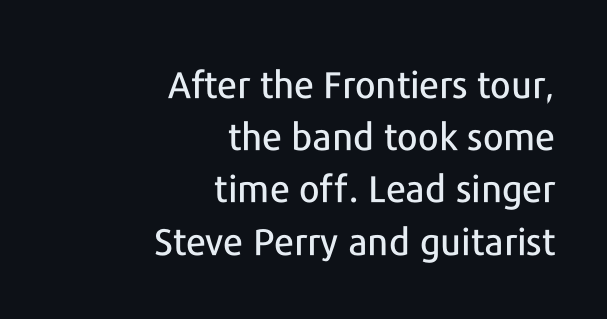
The image shows 37 px sans-serif type, upright; set right-aligned, normal line spacing (1.41x), normal letter spacing, not underlined; low stroke contrast and a medium x-height.
